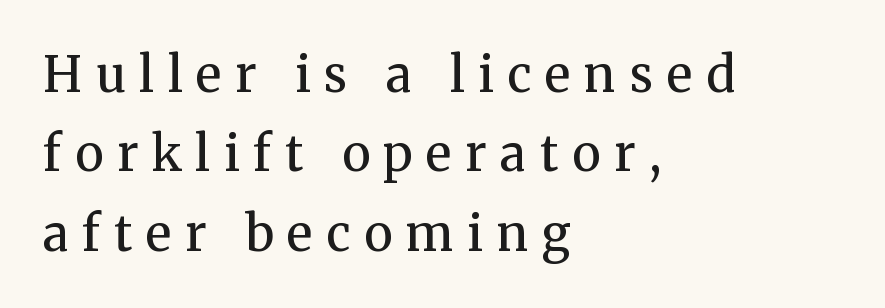
Q: Is the text bold? A: No.
Q: Is the text italic (slanted)? A: No, it is upright.
Q: Is the typeface a serif or a sans-serif typeface? A: Serif.
Q: Is the text underlined? A: No.
Q: How is the paragraph aligned? A: Left-aligned.
Q: Is the spacing between letters normal or unusually wide? A: Unusually wide.
Q: Is the spacing between lines tight, normal or loose? A: Normal.
Q: Width (condensed, normal, or wide)? A: Normal.
Q: Stroke contrast? A: Medium.
Q: x-height? A: Medium.
Q: Monospaced? A: No.
